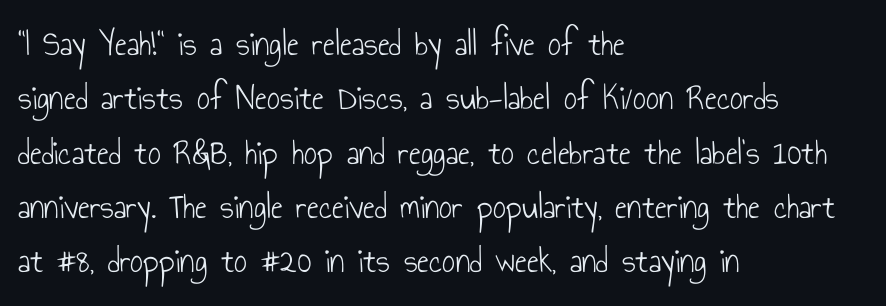
{"serif": "no", "italic": "no", "bold": "no", "weight": "light", "width": "condensed", "stroke_contrast": "low", "x_height": "small", "monospaced": "no", "underline": "no", "align": "left", "line_spacing": "normal", "line_spacing_ratio": 1.51, "letter_spacing": "normal", "letter_spacing_em": 0.0, "glyph_px": 36}
